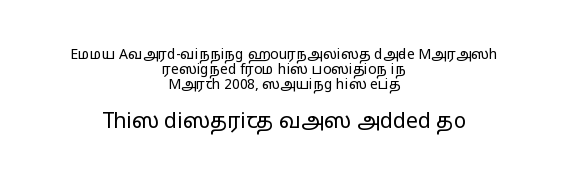
{"italic": "no", "bold": "no", "underline": "no", "align": "center", "line_spacing": "tight", "line_spacing_ratio": 1.07, "letter_spacing": "normal", "letter_spacing_em": 0.0, "larger_block": "second", "size_ratio": 1.5, "glyph_px": 21}
